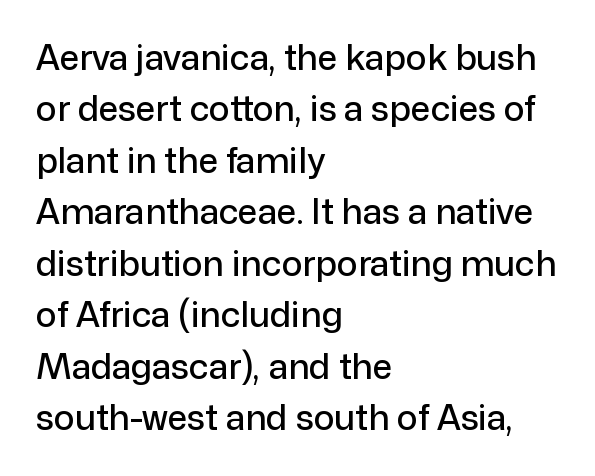
{"serif": "no", "italic": "no", "width": "normal", "stroke_contrast": "low", "x_height": "medium", "monospaced": "no", "underline": "no", "align": "left", "line_spacing": "normal", "line_spacing_ratio": 1.47, "letter_spacing": "normal", "letter_spacing_em": 0.0, "glyph_px": 35}
